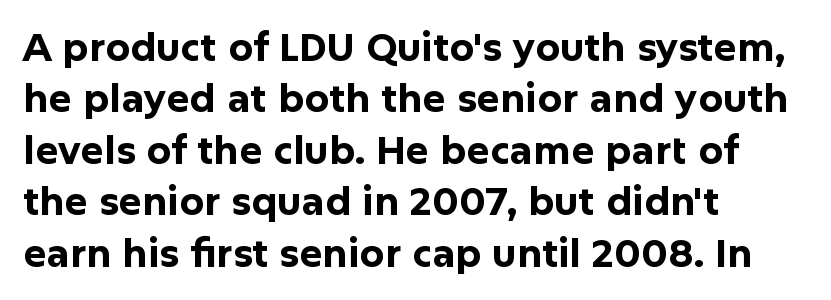
The image shows 39 px bold sans-serif type, upright; set left-aligned, normal line spacing (1.32x), normal letter spacing, not underlined; low stroke contrast and a medium x-height.
